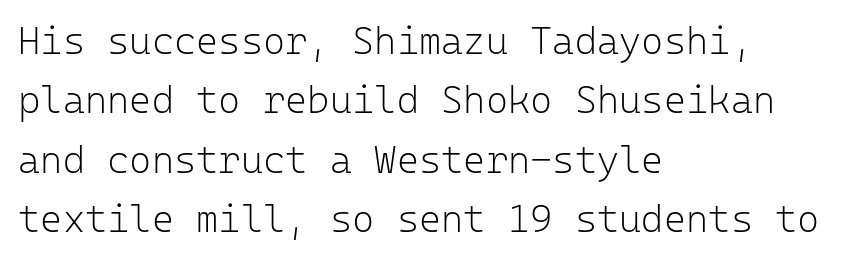
The image shows 38 px light sans-serif type, upright, monospaced; set left-aligned, normal line spacing (1.56x), normal letter spacing, not underlined; low stroke contrast and a medium x-height.
